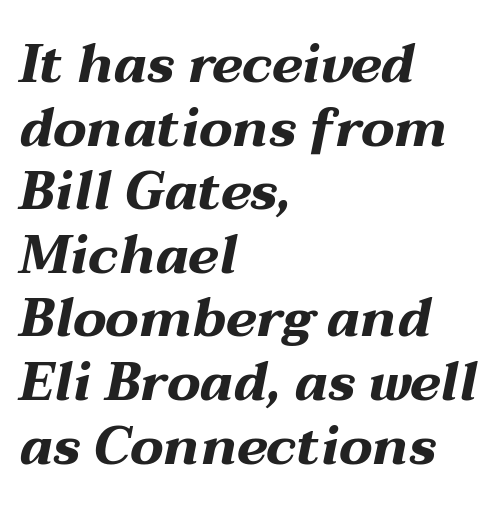
{"italic": "yes", "lean": "right", "slant_degrees": 12, "bold": "yes", "weight": "bold", "width": "wide", "stroke_contrast": "medium", "x_height": "medium", "monospaced": "no", "underline": "no", "align": "left", "line_spacing_ratio": 1.2, "letter_spacing": "normal", "letter_spacing_em": 0.0, "glyph_px": 53}
